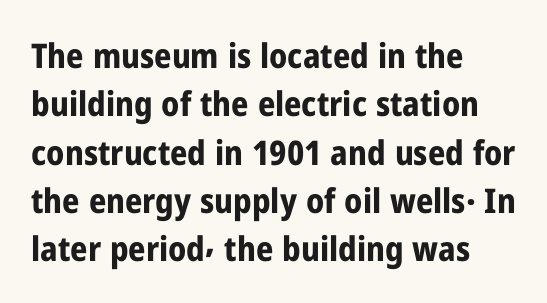
The image shows 34 px bold, condensed sans-serif type, upright; set left-aligned, normal line spacing (1.42x), normal letter spacing, not underlined; low stroke contrast and a medium x-height.
